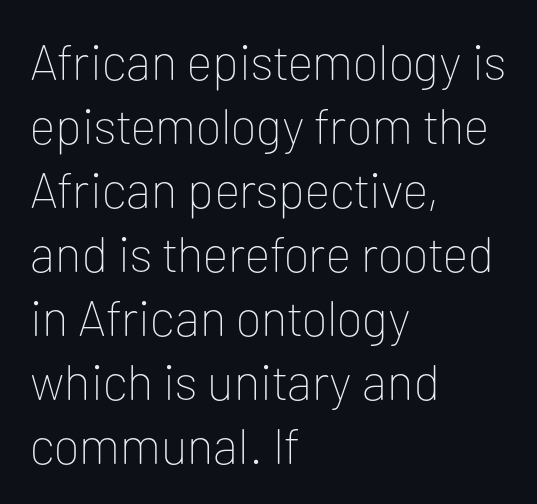
Q: Is the text bold? A: No.
Q: Is the text italic (slanted)? A: No, it is upright.
Q: Is the typeface a serif or a sans-serif typeface? A: Sans-serif.
Q: Is the text underlined? A: No.
Q: How is the paragraph aligned? A: Left-aligned.
Q: Is the spacing between letters normal or unusually wide? A: Normal.
Q: Is the spacing between lines tight, normal or loose? A: Normal.
Q: Width (condensed, normal, or wide)? A: Normal.
Q: Stroke contrast? A: Low.
Q: x-height? A: Medium.
Q: Monospaced? A: No.
